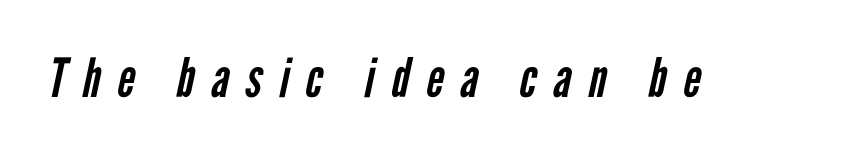
The image shows 54 px regular-weight, condensed sans-serif type; set unusually wide letter spacing (+0.31 em), not underlined; low stroke contrast and a medium x-height.
